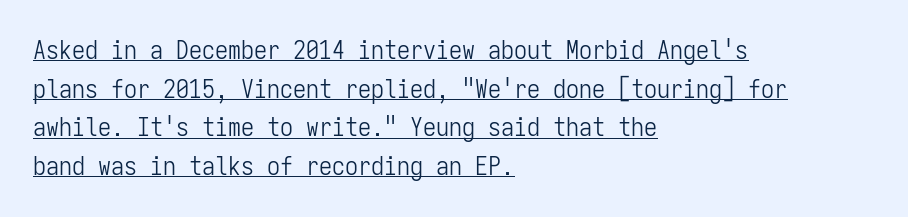
The image shows 26 px text type, upright; set left-aligned, normal line spacing (1.49x), normal letter spacing, underlined.
